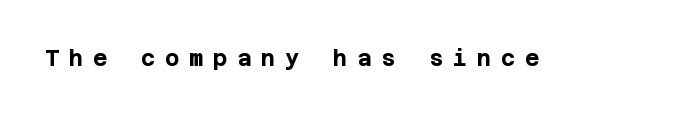
This is the regular roman posture of the typeface. A bare baseline throughout the passage. Thick stems and heavy bowls — unmistakably bold. These lines have a slow, spaced-out rhythm from letter to letter.
